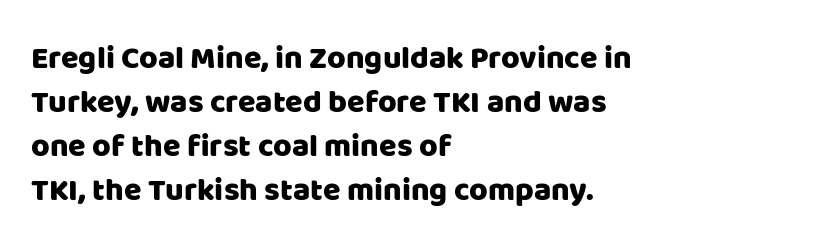
The image shows 32 px sans-serif type, upright; set left-aligned, normal line spacing (1.37x), normal letter spacing, not underlined; low stroke contrast and a large x-height.
